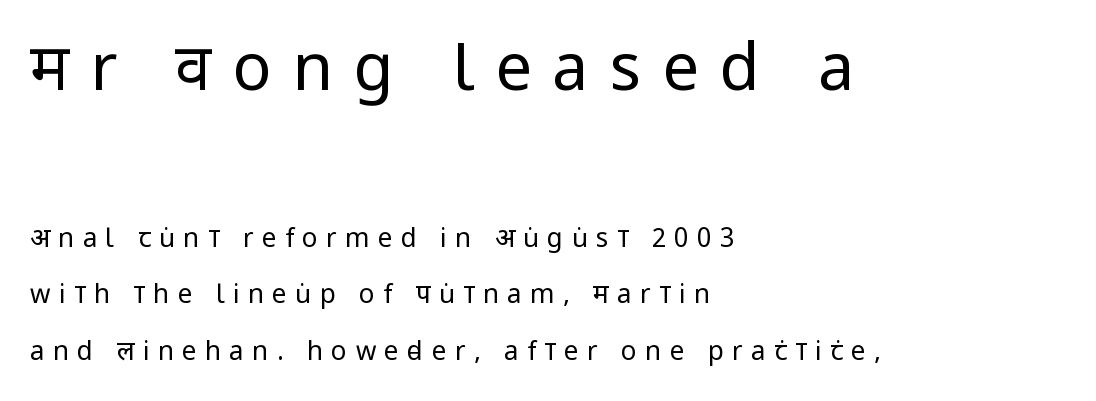
{"serif": "no", "italic": "no", "bold": "no", "weight": "regular", "width": "condensed", "stroke_contrast": "low", "x_height": "large", "monospaced": "no", "underline": "no", "align": "left", "line_spacing": "loose", "line_spacing_ratio": 2.17, "letter_spacing": "wide", "letter_spacing_em": 0.32, "larger_block": "first", "size_ratio": 2.5, "glyph_px": 65}
